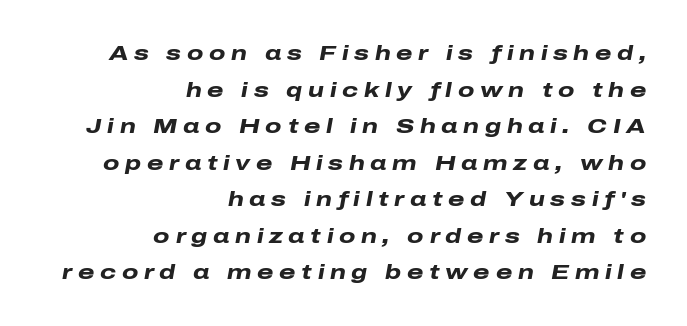
Q: Is the text bold? A: Yes.
Q: Is the text italic (slanted)? A: Yes, it leans right by about 10 degrees.
Q: Is the text underlined? A: No.
Q: How is the paragraph aligned? A: Right-aligned.
Q: Is the spacing between letters normal or unusually wide? A: Unusually wide.
